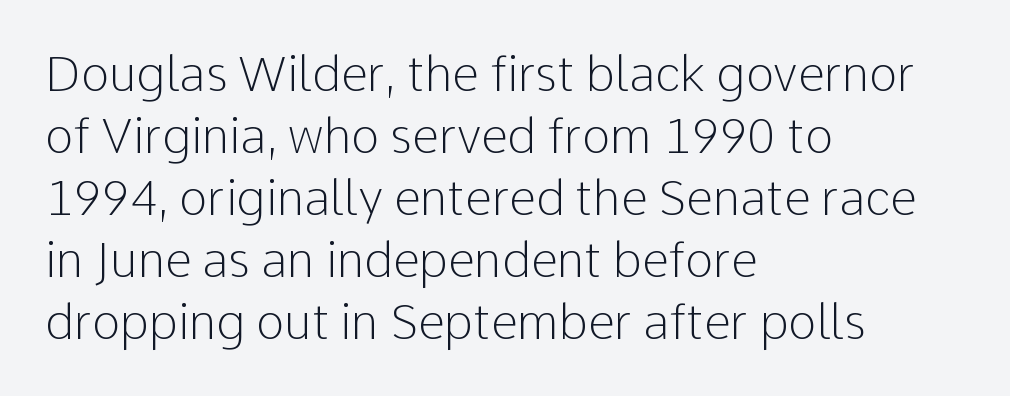
{"serif": "no", "italic": "no", "bold": "no", "weight": "light", "width": "normal", "stroke_contrast": "low", "x_height": "medium", "monospaced": "no", "underline": "no", "align": "left", "line_spacing": "normal", "line_spacing_ratio": 1.29, "letter_spacing": "normal", "letter_spacing_em": 0.0, "glyph_px": 48}
